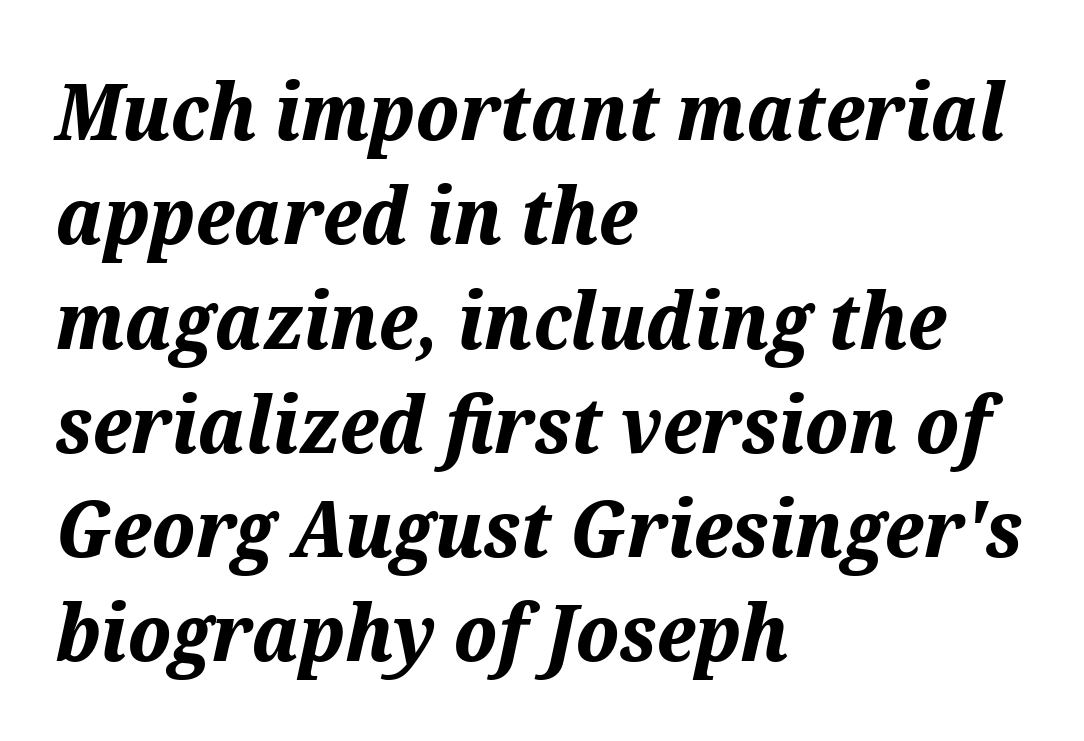
{"italic": "yes", "lean": "right", "slant_degrees": 12, "bold": "yes", "weight": "bold", "width": "normal", "stroke_contrast": "medium", "x_height": "medium", "monospaced": "no", "underline": "no", "align": "left", "line_spacing": "normal", "line_spacing_ratio": 1.32, "letter_spacing": "normal", "letter_spacing_em": 0.0, "glyph_px": 79}
